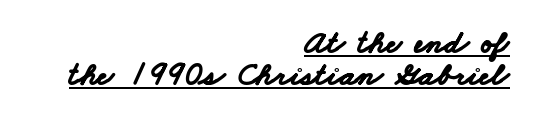
Each letter's strokes conclude bluntly, with no projecting serifs. The lettering is marked with a stroke running underneath it. The horizontal fit of the characters is conventional and even. Every letter is thick-stroked: bold, no question. Here the designer chose a conventional face with non-uniform glyph widths.
